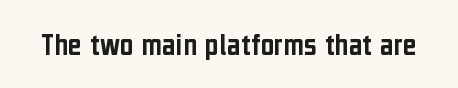
Q: Is the text italic (slanted)? A: No, it is upright.
Q: Is the typeface a serif or a sans-serif typeface? A: Sans-serif.
Q: Is the text underlined? A: No.
Q: Is the spacing between letters normal or unusually wide? A: Normal.
Q: Width (condensed, normal, or wide)? A: Condensed.
Q: Stroke contrast? A: Low.
Q: x-height? A: Medium.
Q: Monospaced? A: No.
